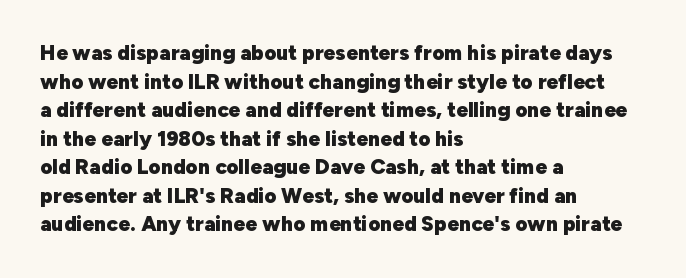
The image shows 21 px bold type, upright; set left-aligned, normal line spacing (1.36x), normal letter spacing, not underlined.
